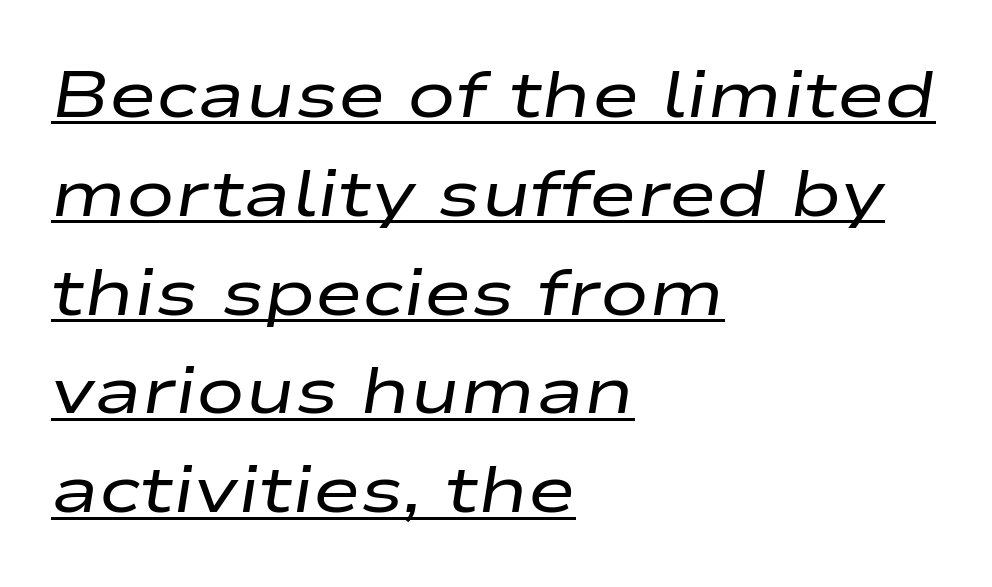
{"italic": "yes", "lean": "right", "slant_degrees": 9, "bold": "no", "weight": "regular", "width": "wide", "stroke_contrast": "low", "x_height": "medium", "monospaced": "no", "underline": "yes", "align": "left", "line_spacing": "normal", "line_spacing_ratio": 1.52, "letter_spacing": "normal", "letter_spacing_em": 0.0, "glyph_px": 65}
